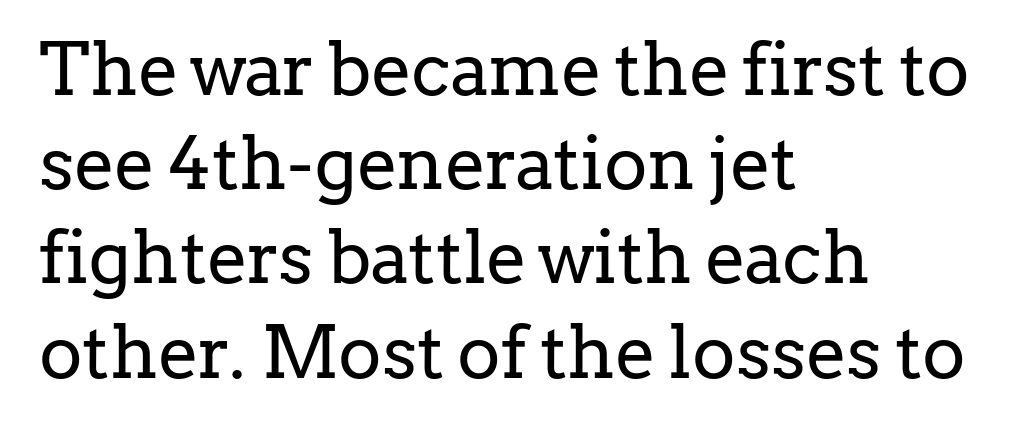
Is this a fixed-width face? No — the glyphs have proportional, varying widths. The letters stand upright; this is a roman face. One glance says typical: line gaps are just what's usual. This sample uses a serif face.
